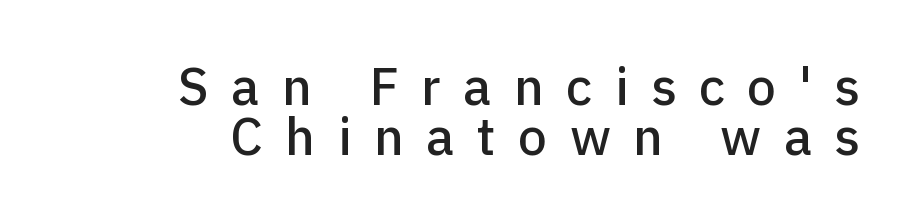
Q: Is the text italic (slanted)? A: No, it is upright.
Q: Is the typeface a serif or a sans-serif typeface? A: Sans-serif.
Q: Is the text underlined? A: No.
Q: How is the paragraph aligned? A: Right-aligned.
Q: Is the spacing between letters normal or unusually wide? A: Unusually wide.
Q: Is the spacing between lines tight, normal or loose? A: Tight.
Q: Width (condensed, normal, or wide)? A: Normal.
Q: Stroke contrast? A: Low.
Q: x-height? A: Medium.
Q: Monospaced? A: No.
